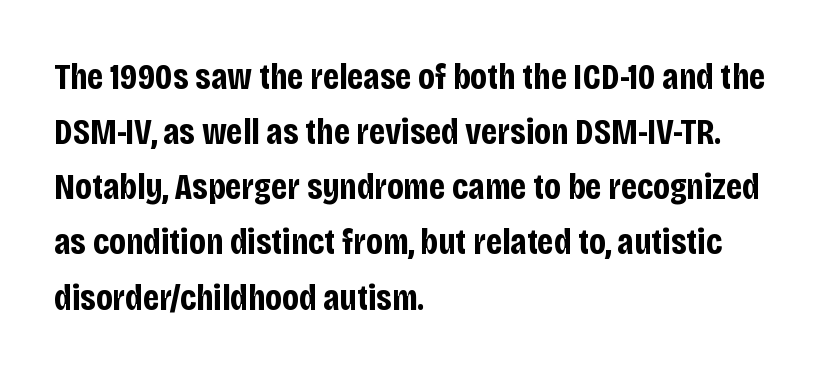
Q: Is the text bold? A: Yes.
Q: Is the text italic (slanted)? A: No, it is upright.
Q: Is the typeface a serif or a sans-serif typeface? A: Sans-serif.
Q: Is the text underlined? A: No.
Q: How is the paragraph aligned? A: Left-aligned.
Q: Is the spacing between letters normal or unusually wide? A: Normal.
Q: Is the spacing between lines tight, normal or loose? A: Normal.
Q: Width (condensed, normal, or wide)? A: Condensed.
Q: Stroke contrast? A: Low.
Q: x-height? A: Large.
Q: Monospaced? A: No.
